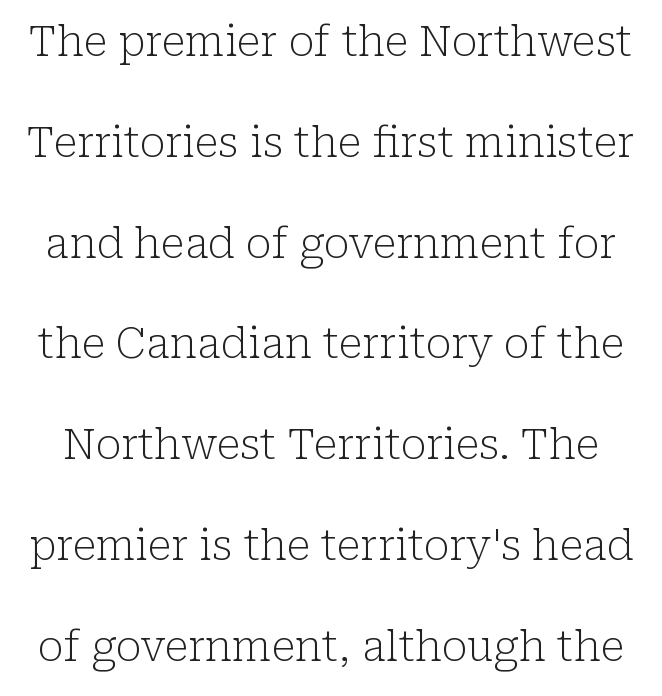
The image shows 42 px light serif type, upright; set loose line spacing (2.4x), normal letter spacing, not underlined; low stroke contrast and a medium x-height.
